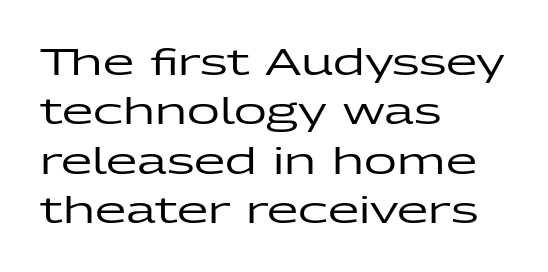
Q: Is the text italic (slanted)? A: No, it is upright.
Q: Is the typeface a serif or a sans-serif typeface? A: Sans-serif.
Q: Is the text underlined? A: No.
Q: How is the paragraph aligned? A: Left-aligned.
Q: Is the spacing between letters normal or unusually wide? A: Normal.
Q: Is the spacing between lines tight, normal or loose? A: Normal.
Q: Width (condensed, normal, or wide)? A: Wide.
Q: Stroke contrast? A: Low.
Q: x-height? A: Medium.
Q: Monospaced? A: No.
